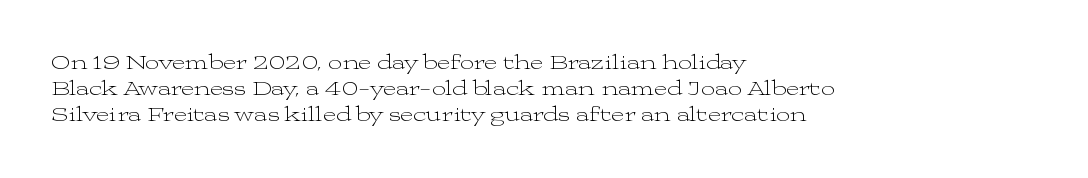
The image shows 20 px text type, upright; set left-aligned, normal line spacing (1.3x), normal letter spacing, not underlined.
